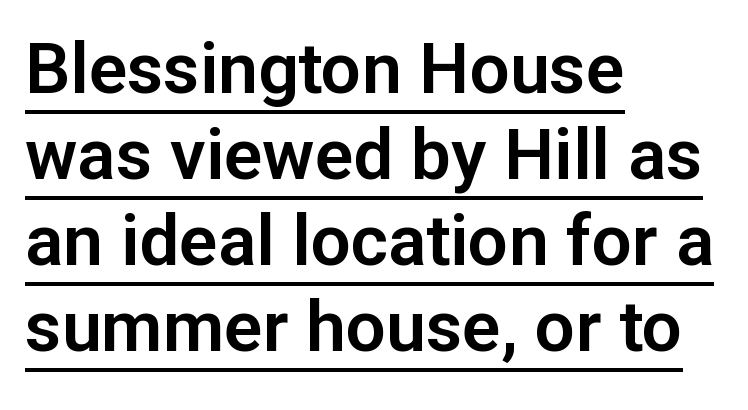
The image shows 71 px sans-serif type, upright; set left-aligned, line spacing 1.21x, normal letter spacing, underlined; low stroke contrast and a medium x-height.
